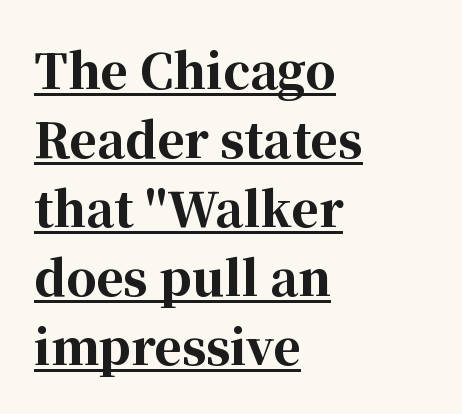
{"serif": "yes", "italic": "no", "bold": "yes", "weight": "bold", "width": "normal", "stroke_contrast": "high", "x_height": "medium", "monospaced": "no", "underline": "yes", "align": "left", "line_spacing": "normal", "line_spacing_ratio": 1.47, "letter_spacing": "normal", "letter_spacing_em": 0.0, "glyph_px": 47}
